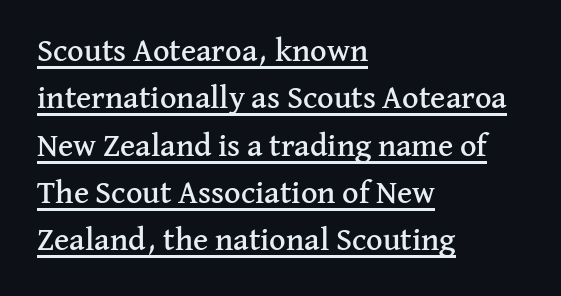
Glyph-to-glyph distance matches everyday printed text. Looks like someone drew a line under every word here. Whoever set this chose a conventional vertical rhythm. A serif font was chosen for this passage. Spacing verdict: proportional, widths tailored to each character.
